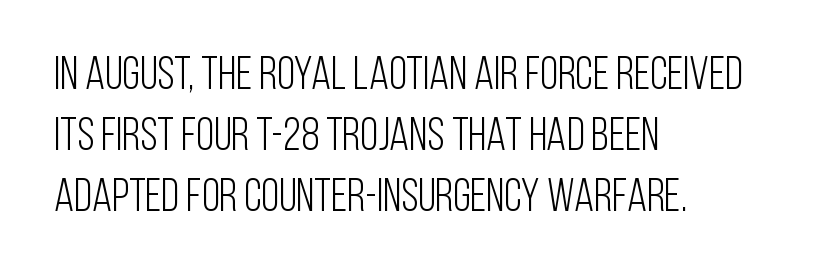
The rendering keeps characters at their native spacing. Caption: multi-line text, flush left, ragged right. Upright lettering throughout. Does the leading feel generous? No, just average. Stroke mass is kept to a normal reading level or below. Here the designer chose a conventional face with non-uniform glyph widths.
